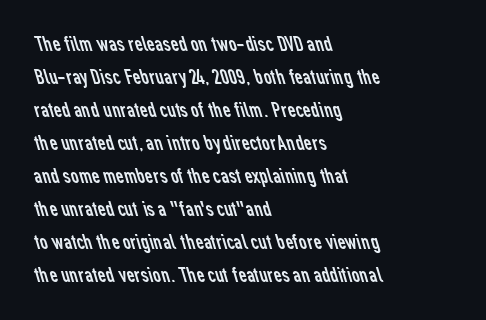
Q: Is the text bold? A: No.
Q: Is the text underlined? A: No.
Q: How is the paragraph aligned? A: Left-aligned.
Q: Is the spacing between letters normal or unusually wide? A: Normal.
Q: Is the spacing between lines tight, normal or loose? A: Normal.
